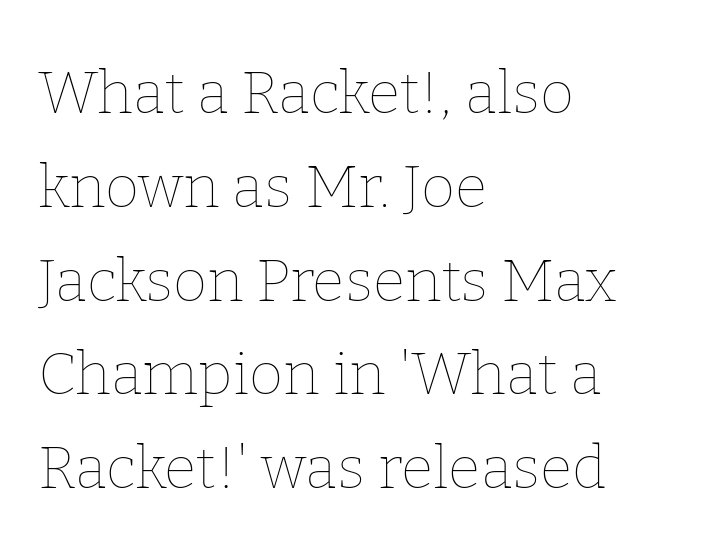
The image shows 59 px thin type, upright; set left-aligned, normal line spacing (1.59x), normal letter spacing, not underlined; low stroke contrast and a medium x-height.
